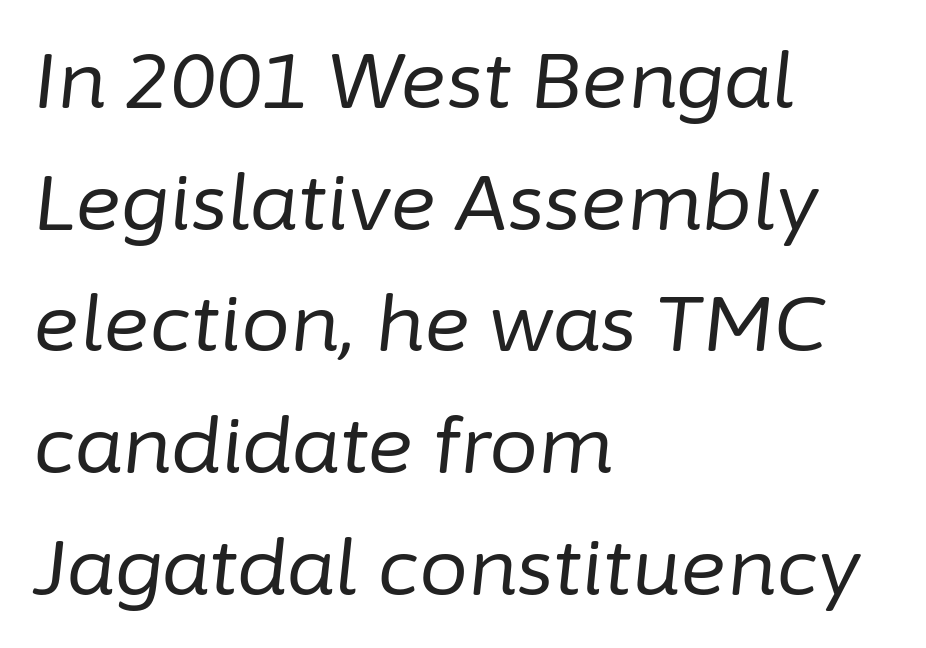
Q: Is the text bold? A: No.
Q: Is the text italic (slanted)? A: Yes, it leans right by about 6 degrees.
Q: Is the text underlined? A: No.
Q: How is the paragraph aligned? A: Left-aligned.
Q: Is the spacing between letters normal or unusually wide? A: Normal.
Q: Is the spacing between lines tight, normal or loose? A: Normal.
Q: Width (condensed, normal, or wide)? A: Normal.
Q: Stroke contrast? A: Low.
Q: x-height? A: Medium.
Q: Monospaced? A: No.
